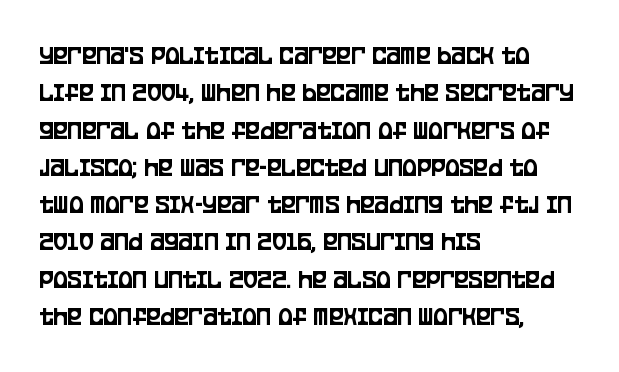
{"italic": "no", "underline": "no", "align": "left", "line_spacing": "normal", "line_spacing_ratio": 1.38, "letter_spacing": "normal", "letter_spacing_em": 0.0, "glyph_px": 27}
